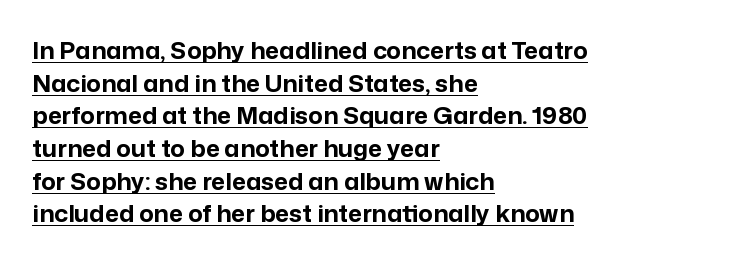
Q: Is the text bold? A: Yes.
Q: Is the text italic (slanted)? A: No, it is upright.
Q: Is the text underlined? A: Yes.
Q: How is the paragraph aligned? A: Left-aligned.
Q: Is the spacing between letters normal or unusually wide? A: Normal.
Q: Is the spacing between lines tight, normal or loose? A: Normal.
